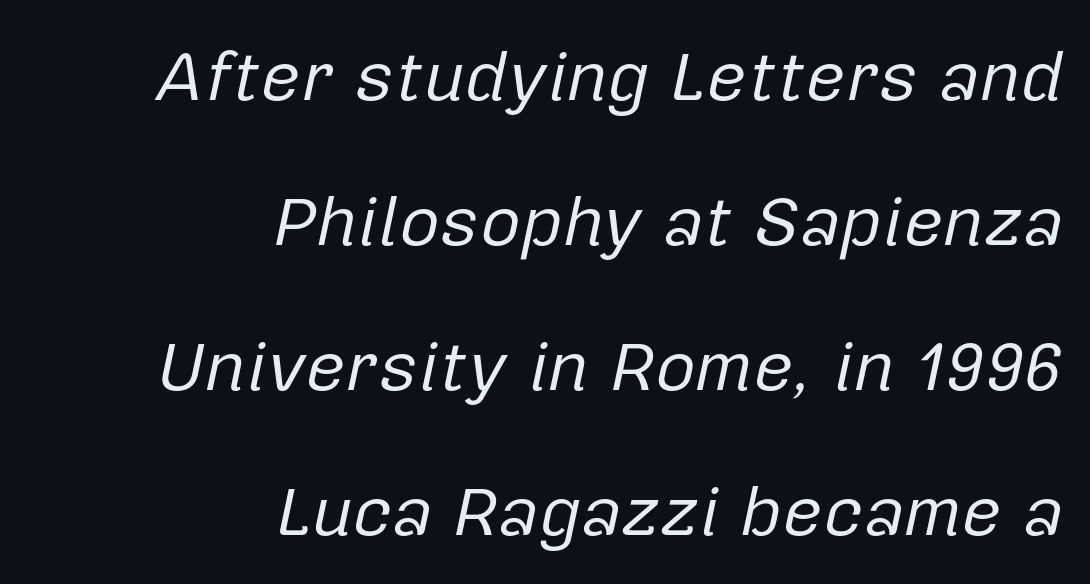
Q: Is the text bold? A: No.
Q: Is the text italic (slanted)? A: Yes, it leans right by about 12 degrees.
Q: Is the text underlined? A: No.
Q: How is the paragraph aligned? A: Right-aligned.
Q: Is the spacing between letters normal or unusually wide? A: Normal.
Q: Is the spacing between lines tight, normal or loose? A: Loose.
Q: Width (condensed, normal, or wide)? A: Normal.
Q: Stroke contrast? A: Low.
Q: x-height? A: Medium.
Q: Monospaced? A: No.
